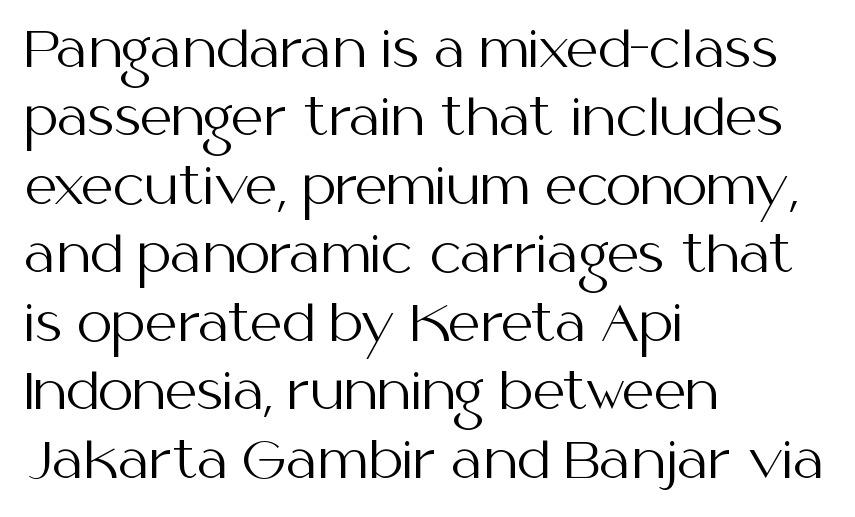
{"serif": "no", "italic": "no", "bold": "no", "weight": "regular", "width": "normal", "stroke_contrast": "medium", "x_height": "medium", "monospaced": "no", "underline": "no", "align": "left", "line_spacing": "normal", "line_spacing_ratio": 1.37, "letter_spacing": "normal", "letter_spacing_em": 0.0, "glyph_px": 50}
